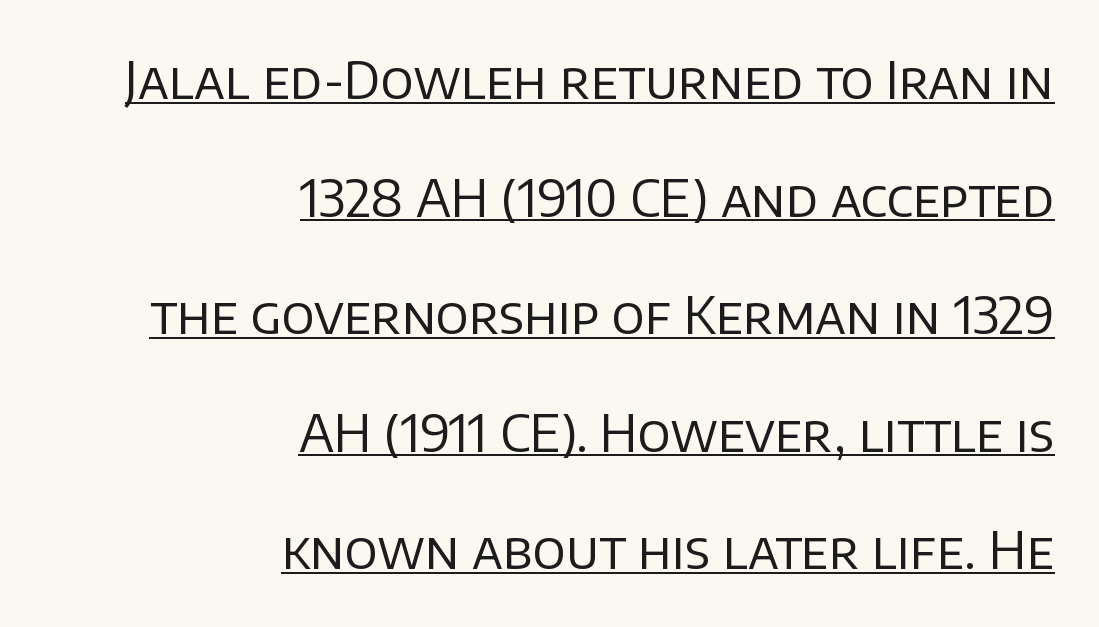
Leading: increased. Do the letters lean? They stand straight. The paragraph has a hard right edge and a soft left edge. The face looks like a standard text weight, possibly lighter. The rendering shows plain stroke endings on the letterforms — a sans-serif design. The rendering uses the underline text-decoration.
